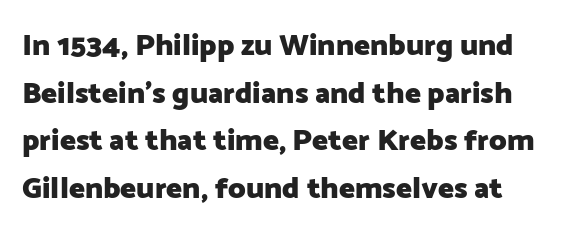
The image shows 30 px heavy sans-serif type, upright; set normal line spacing (1.59x), normal letter spacing, not underlined; low stroke contrast and a medium x-height.
